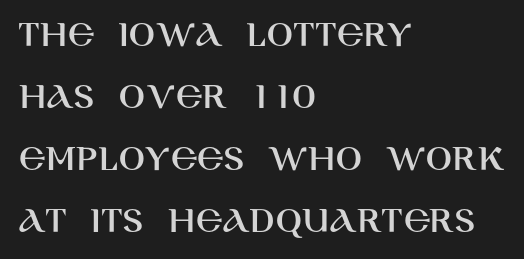
The image shows 39 px sans-serif type, upright; set left-aligned, normal line spacing (1.59x), normal letter spacing, not underlined; high stroke contrast and a large x-height.
